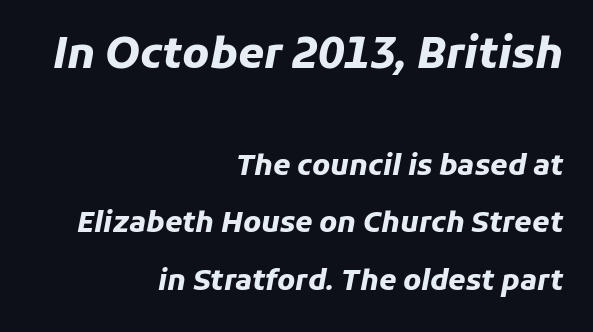
Which chunk is bigger? The first one — the top block dwarfs the bottom. The passage is arranged like a letterhead date or caption credit — flush right. The rendering uses a large line-height, opening up the rows. These lines were composed using italics. Only glyphs here, with clear space below each row.
